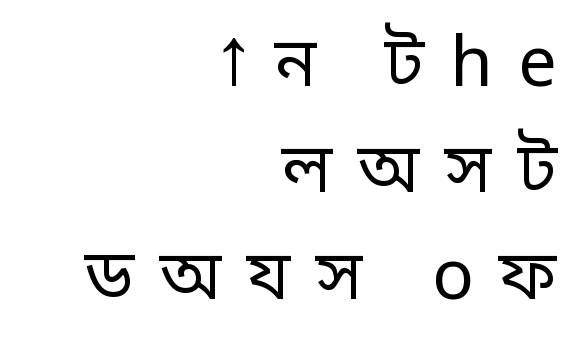
The image shows 69 px regular-weight sans-serif type, upright; set right-aligned, normal line spacing (1.54x), unusually wide letter spacing (+0.37 em), not underlined; low stroke contrast and a large x-height.
